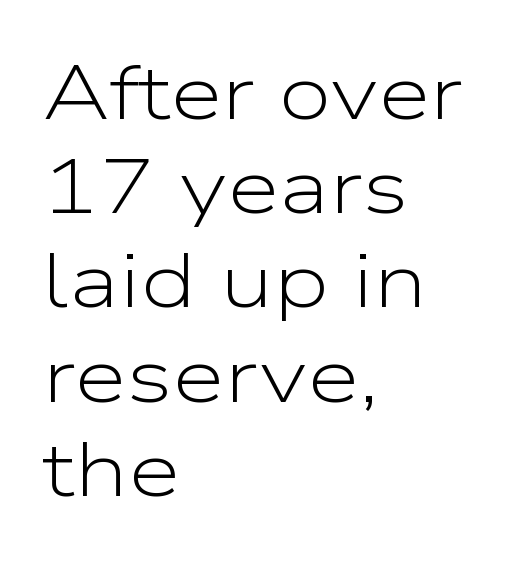
The image shows 76 px light, wide sans-serif type, upright; set left-aligned, line spacing 1.24x, normal letter spacing, not underlined; low stroke contrast and a medium x-height.
